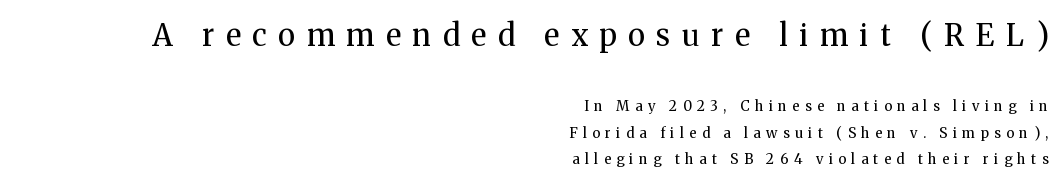
The image shows 30 px regular-weight serif type, upright; set right-aligned, loose line spacing (1.9x), unusually wide letter spacing (+0.39 em), not underlined; the first (top) block is 2.14x larger; medium stroke contrast and a medium x-height.
